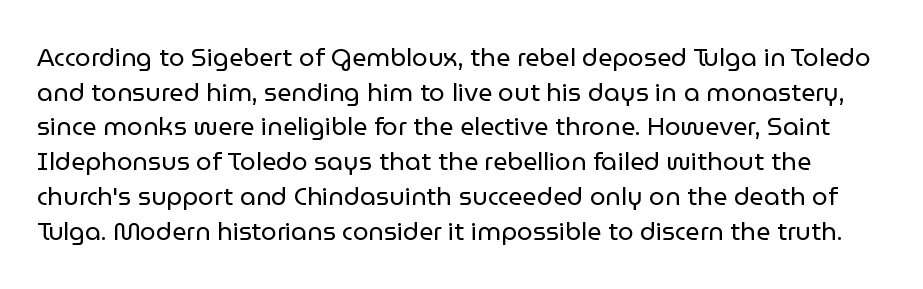
The image shows 25 px text type, upright; set normal line spacing (1.39x), normal letter spacing, not underlined.
